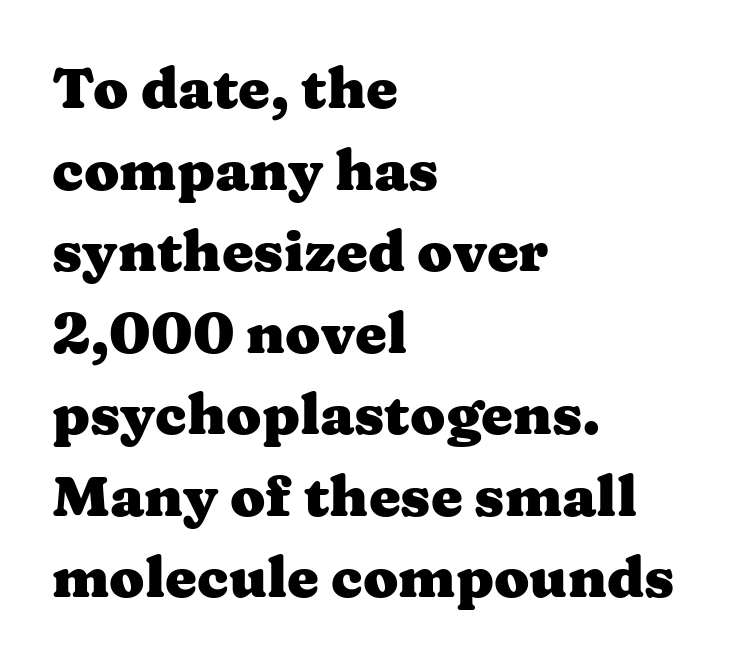
{"serif": "yes", "italic": "no", "bold": "yes", "weight": "heavy", "width": "wide", "stroke_contrast": "medium", "x_height": "medium", "monospaced": "no", "underline": "no", "align": "left", "line_spacing": "normal", "line_spacing_ratio": 1.43, "letter_spacing": "normal", "letter_spacing_em": 0.0, "glyph_px": 57}
